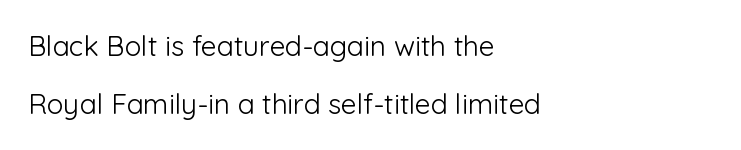
A typesetter would mark this as roman, not italic. Alignment: flush left. Stroke thickness stays within the range of a standard reading face or lighter. Note: no serifs on the glyphs. Think of a printed novel: that variable character pitch is what you see here.
